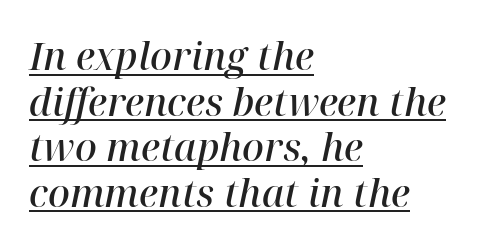
The image shows 38 px semibold serif type, italic (leaning right); set left-aligned, line spacing 1.2x, normal letter spacing, underlined; high stroke contrast and a medium x-height.
